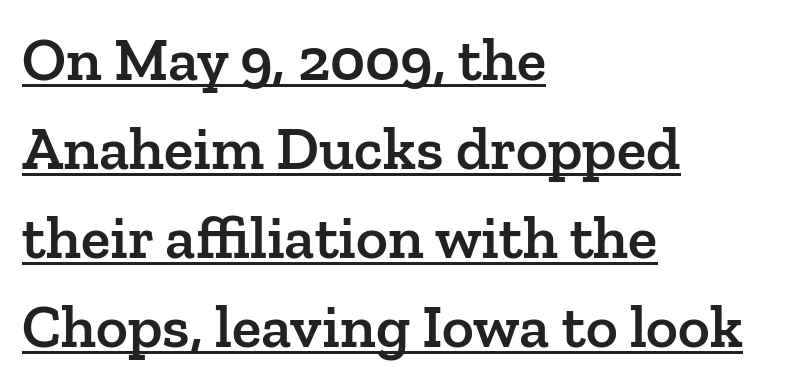
Horizontal bands of white between lines are of average thickness. Note: serifs present on the glyphs. The ragged edge is on the right, which tells us the setting is flush left. Students, observe the line beneath the letters — that is underlining. The letterforms sit shoulder to shoulder at normal distance.
